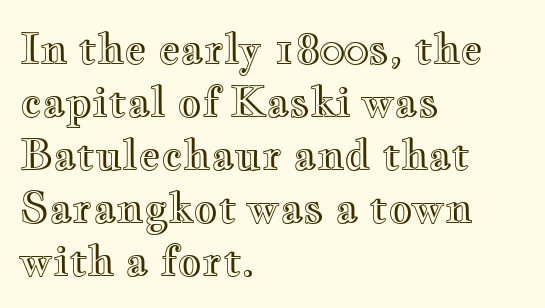
{"italic": "no", "width": "wide", "x_height": "small", "monospaced": "no", "underline": "no", "align": "left", "line_spacing": "normal", "line_spacing_ratio": 1.26, "letter_spacing": "normal", "letter_spacing_em": 0.0, "glyph_px": 42}
